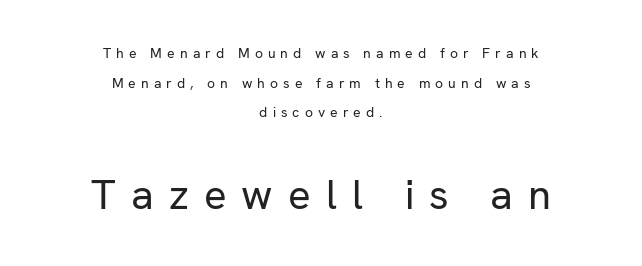
Q: Is the text bold? A: No.
Q: Is the text italic (slanted)? A: No, it is upright.
Q: Is the typeface a serif or a sans-serif typeface? A: Sans-serif.
Q: Is the text underlined? A: No.
Q: How is the paragraph aligned? A: Centered.
Q: Is the spacing between letters normal or unusually wide? A: Unusually wide.
Q: Is the spacing between lines tight, normal or loose? A: Loose.
Q: Which block of text is set in a larger size, the first (top) or the second (bottom)? A: The second (bottom) one.
Q: Width (condensed, normal, or wide)? A: Normal.
Q: Stroke contrast? A: Low.
Q: x-height? A: Medium.
Q: Monospaced? A: No.
